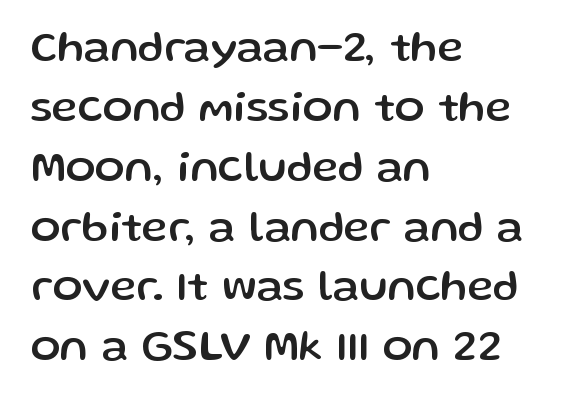
Beneath every word, the page is bare. The passage shown is typed in a proportional face where columns would drift. The designer went with a sans here, leaving each stem footless. In terms of leading, this rendering sits right in the middle. Observe the ordinary spacing: letters are neighbours, not strangers.
